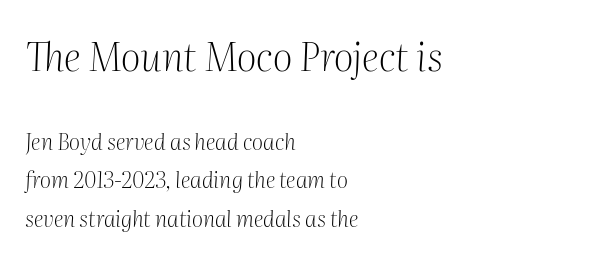
The image shows 39 px light serif type, italic (leaning right); set left-aligned, line spacing 1.74x, normal letter spacing, not underlined; the first (top) block is 1.77x larger; medium stroke contrast and a medium x-height.
